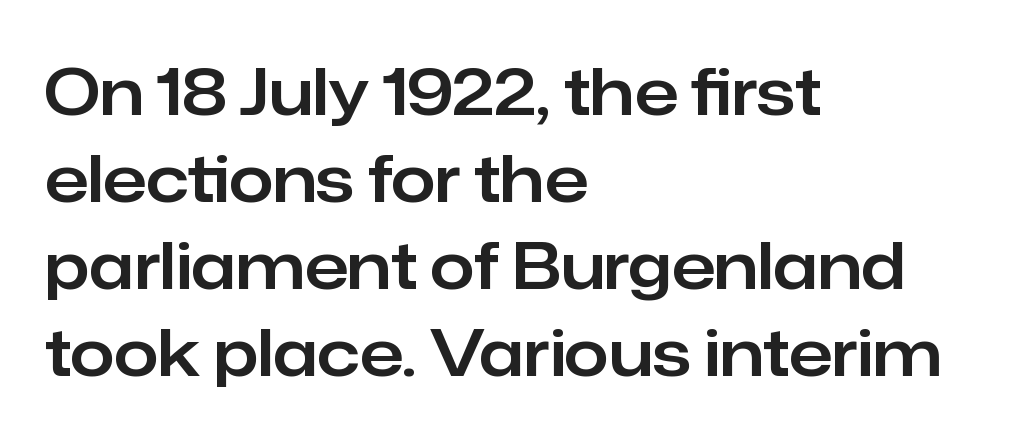
The image shows 64 px sans-serif type, upright; set left-aligned, normal line spacing (1.36x), normal letter spacing, not underlined; low stroke contrast and a medium x-height.
